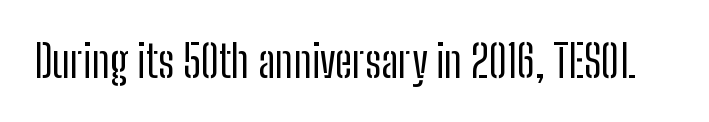
The image shows 44 px regular-weight, condensed sans-serif type, upright; set normal letter spacing, not underlined; low stroke contrast and a medium x-height.
